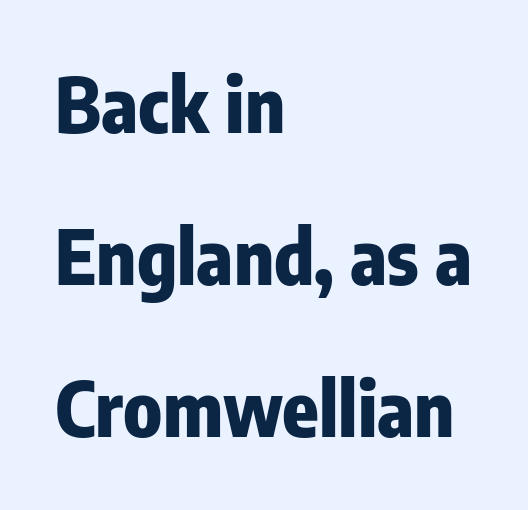
Airy leading. Is the letter spacing exaggerated? No — it looks like the ordinary default. Heavy-handed strokes throughout: this text is bold. Nope, not italic — everything's standing straight. Unmarked baselines from the first word to the last. The characters display no serif detailing; their extremities are plain.
